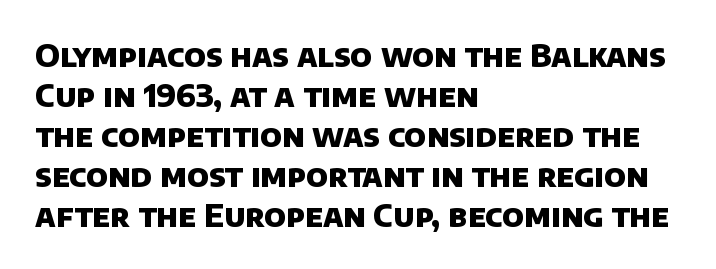
Q: Is the text bold? A: Yes.
Q: Is the typeface a serif or a sans-serif typeface? A: Sans-serif.
Q: Is the text underlined? A: No.
Q: How is the paragraph aligned? A: Left-aligned.
Q: Is the spacing between letters normal or unusually wide? A: Normal.
Q: Is the spacing between lines tight, normal or loose? A: Normal.
Q: Width (condensed, normal, or wide)? A: Normal.
Q: Stroke contrast? A: Low.
Q: x-height? A: Large.
Q: Monospaced? A: No.
